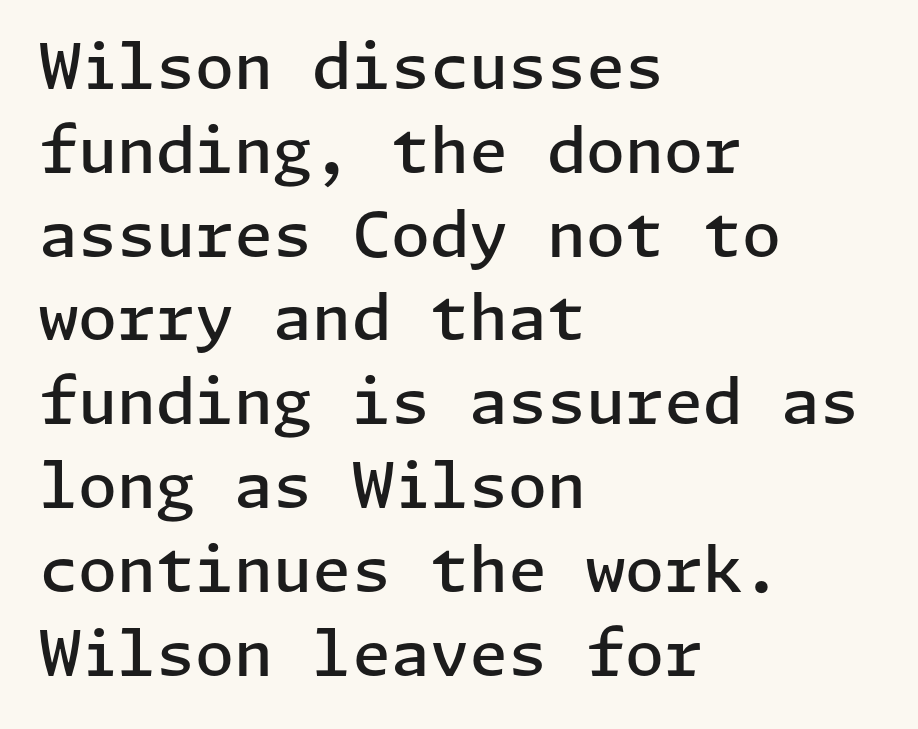
{"serif": "no", "italic": "no", "bold": "semi", "weight": "semibold", "width": "normal", "stroke_contrast": "low", "x_height": "medium", "underline": "no", "align": "left", "line_spacing": "normal", "line_spacing_ratio": 1.33, "letter_spacing": "normal", "letter_spacing_em": 0.0, "glyph_px": 63}
